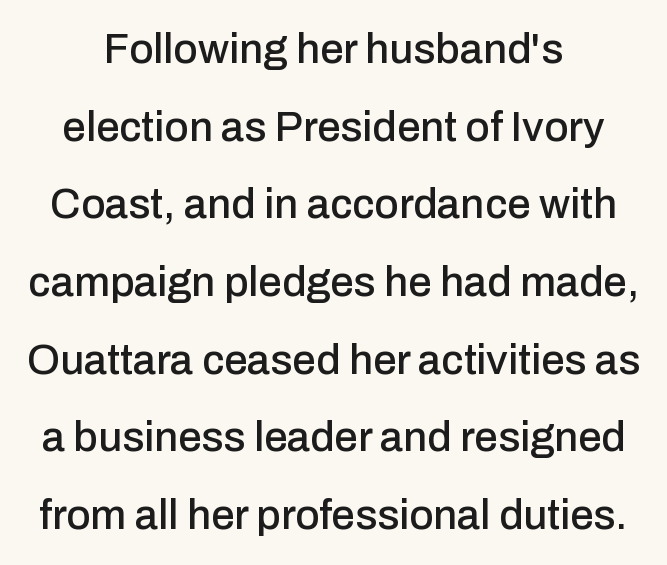
{"serif": "no", "italic": "no", "width": "normal", "stroke_contrast": "low", "x_height": "medium", "monospaced": "no", "underline": "no", "align": "center", "line_spacing_ratio": 1.85, "letter_spacing": "normal", "letter_spacing_em": 0.0, "glyph_px": 42}
